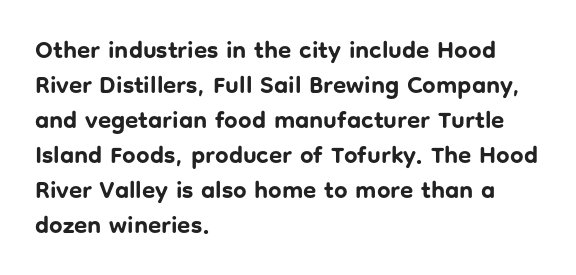
{"italic": "no", "bold": "yes", "underline": "no", "align": "left", "line_spacing": "normal", "line_spacing_ratio": 1.46, "letter_spacing": "normal", "letter_spacing_em": 0.0, "glyph_px": 24}
